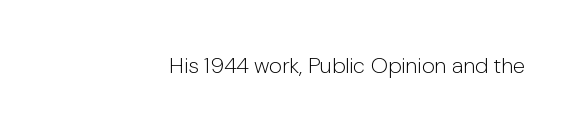
The space directly below the letters is spotless. Quick note: not italic, upright. The line texture is even and compact thanks to regular tracking. These glyphs show unthickened strokes, regular width or finer.
